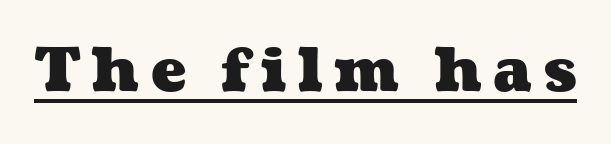
Q: Is the text bold? A: Yes.
Q: Is the text underlined? A: Yes.
Q: Width (condensed, normal, or wide)? A: Wide.
Q: Stroke contrast? A: Medium.
Q: x-height? A: Medium.
Q: Monospaced? A: No.
